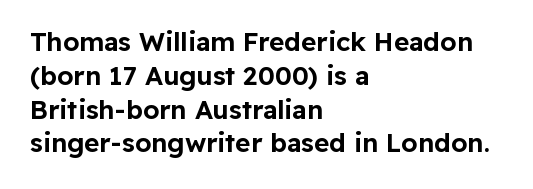
The ragged edge is on the right, which tells us the setting is flush left. How would I describe the line gaps? Plain and ordinary. This is the regular roman posture of the typeface. Only glyphs here, with clear space below each row.
